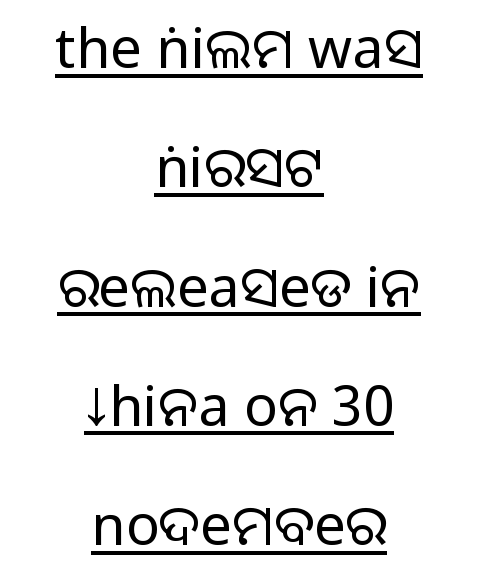
The image shows 56 px regular-weight sans-serif type, upright; set centered, loose line spacing (2.13x), normal letter spacing, underlined; low stroke contrast and a large x-height.
